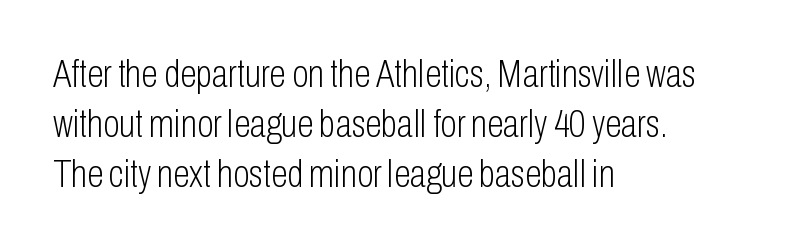
Q: Is the text bold? A: No.
Q: Is the text italic (slanted)? A: No, it is upright.
Q: Is the typeface a serif or a sans-serif typeface? A: Sans-serif.
Q: Is the text underlined? A: No.
Q: How is the paragraph aligned? A: Left-aligned.
Q: Is the spacing between letters normal or unusually wide? A: Normal.
Q: Is the spacing between lines tight, normal or loose? A: Normal.
Q: Width (condensed, normal, or wide)? A: Condensed.
Q: Stroke contrast? A: Low.
Q: x-height? A: Medium.
Q: Monospaced? A: No.
